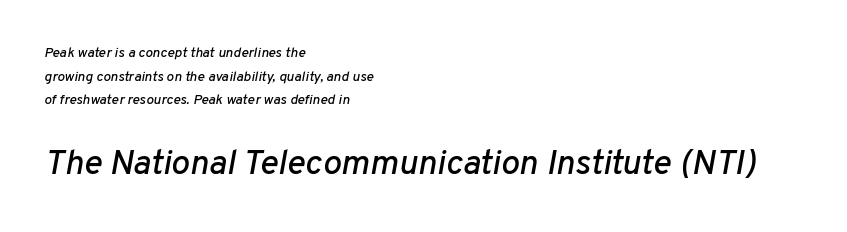
{"italic": "yes", "lean": "right", "slant_degrees": 10, "width": "normal", "stroke_contrast": "low", "x_height": "medium", "monospaced": "no", "underline": "no", "align": "left", "line_spacing": "normal", "line_spacing_ratio": 1.69, "letter_spacing": "normal", "letter_spacing_em": 0.0, "larger_block": "second", "size_ratio": 2.5, "glyph_px": 35}
